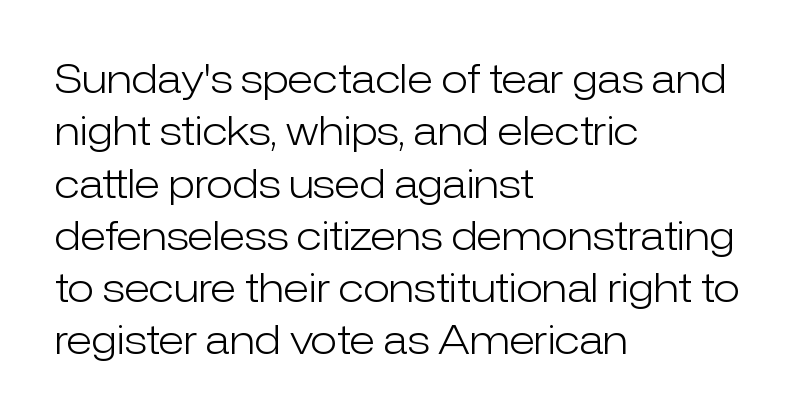
The image shows 39 px light sans-serif type, upright; set left-aligned, normal line spacing (1.34x), normal letter spacing, not underlined; low stroke contrast and a medium x-height.
